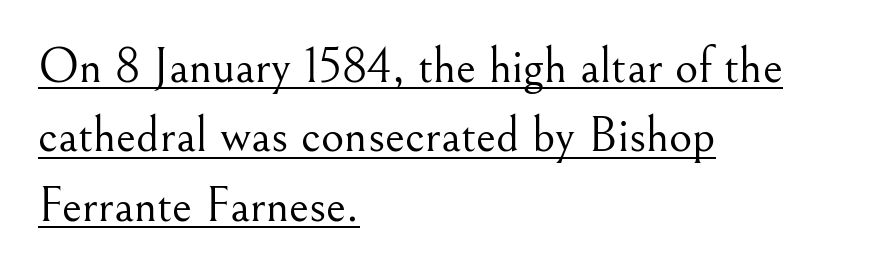
The image shows 50 px light serif type, upright; set left-aligned, normal line spacing (1.39x), normal letter spacing, underlined; medium stroke contrast and a small x-height.
